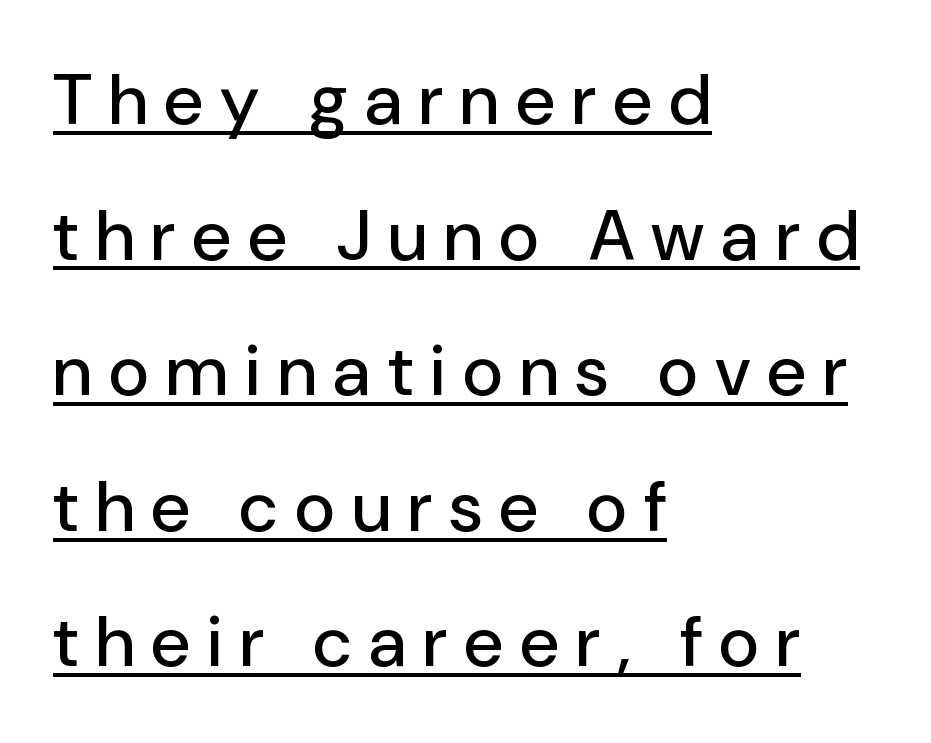
The image shows 71 px sans-serif type, upright; set left-aligned, loose line spacing (1.91x), unusually wide letter spacing (+0.24 em), underlined; low stroke contrast and a medium x-height.
